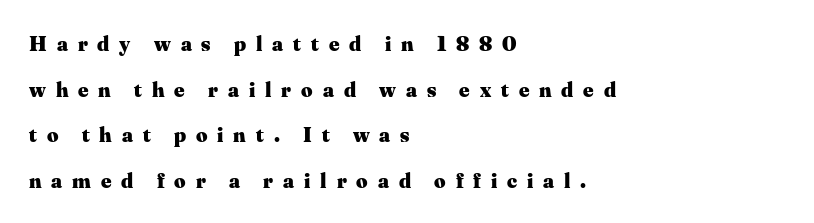
{"italic": "no", "bold": "yes", "underline": "no", "align": "left", "line_spacing": "loose", "line_spacing_ratio": 2.07, "letter_spacing": "wide", "letter_spacing_em": 0.45, "glyph_px": 22}
